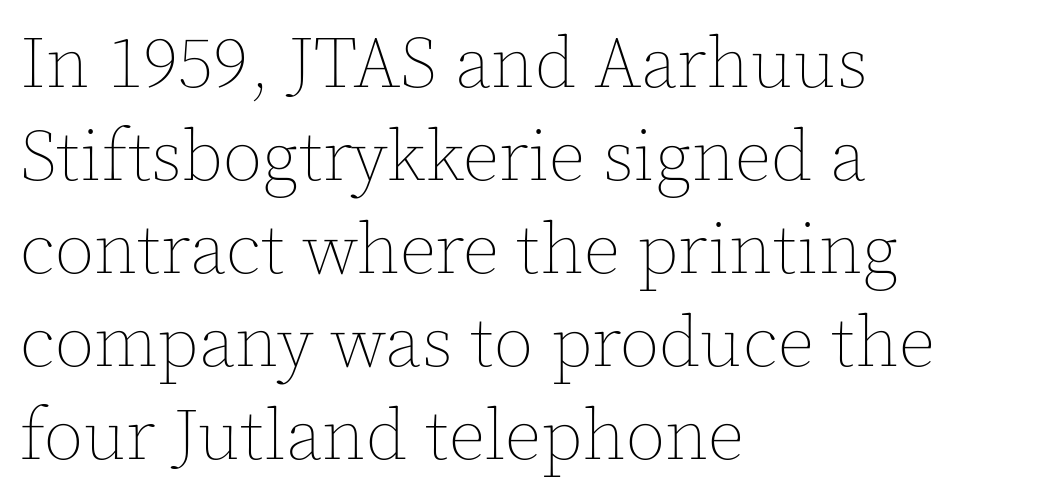
{"italic": "no", "bold": "no", "weight": "thin", "width": "normal", "x_height": "medium", "monospaced": "no", "underline": "no", "align": "left", "line_spacing": "normal", "line_spacing_ratio": 1.29, "letter_spacing": "normal", "letter_spacing_em": 0.0, "glyph_px": 72}
